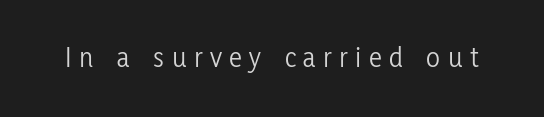
The image shows 29 px light, condensed sans-serif type, upright; set unusually wide letter spacing (+0.26 em), not underlined; low stroke contrast and a medium x-height.
